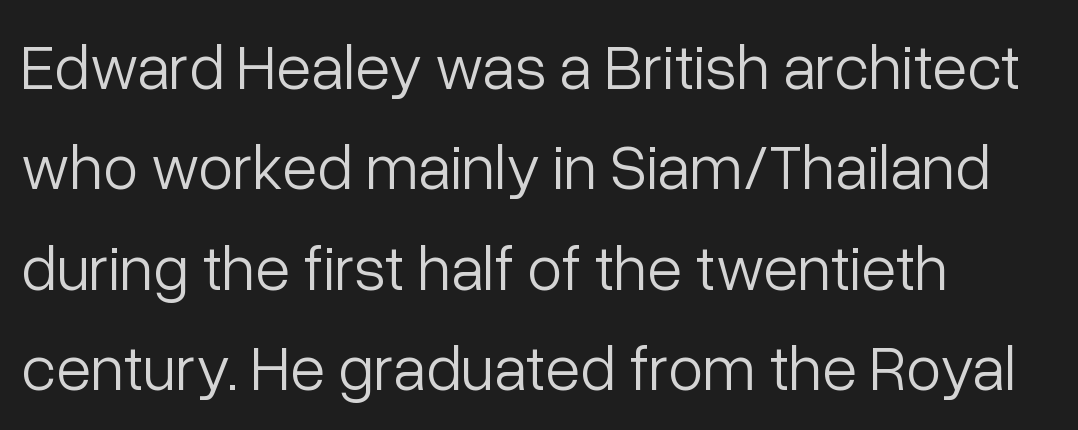
The passage is arranged the way most books set body copy — flush left. Counters stay open thanks to moderate or lighter strokes. A typesetter would call this leading conventional body-copy spacing. The rendering uses natural spacing where letterforms have individual widths. Regarding serifs, this sample does without them. No extra tracking has been applied to these lines.
